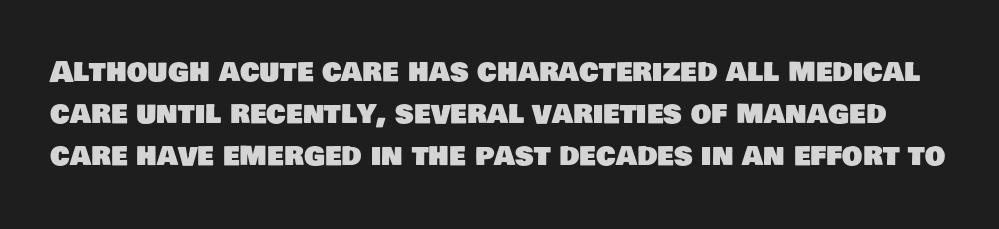
The image shows 29 px sans-serif type; set normal line spacing (1.44x), normal letter spacing, not underlined; low stroke contrast and a large x-height.
